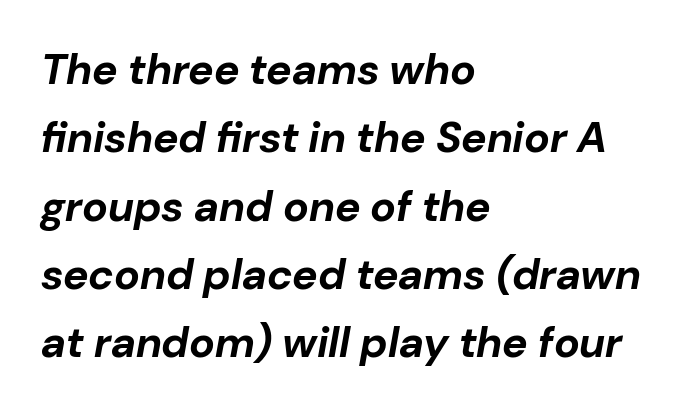
{"italic": "yes", "lean": "right", "slant_degrees": 10, "bold": "yes", "weight": "bold", "width": "normal", "stroke_contrast": "low", "x_height": "medium", "monospaced": "no", "underline": "no", "align": "left", "line_spacing": "normal", "line_spacing_ratio": 1.59, "letter_spacing": "normal", "letter_spacing_em": 0.0, "glyph_px": 43}
